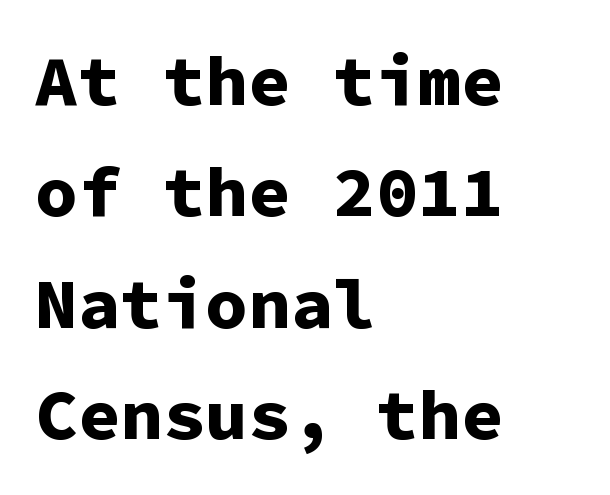
Q: Is the text bold? A: Yes.
Q: Is the text italic (slanted)? A: No, it is upright.
Q: Is the typeface a serif or a sans-serif typeface? A: Sans-serif.
Q: Is the text underlined? A: No.
Q: How is the paragraph aligned? A: Left-aligned.
Q: Is the spacing between letters normal or unusually wide? A: Normal.
Q: Is the spacing between lines tight, normal or loose? A: Normal.
Q: Width (condensed, normal, or wide)? A: Normal.
Q: Stroke contrast? A: Low.
Q: x-height? A: Medium.
Q: Monospaced? A: Yes.
